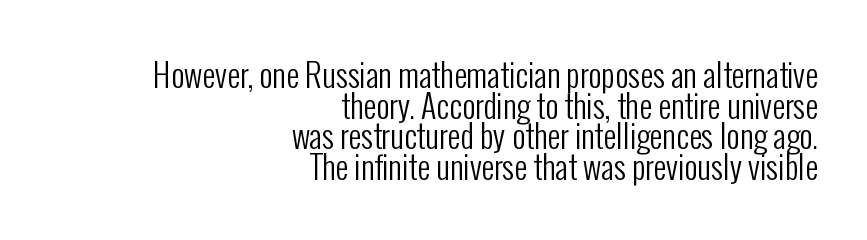
Nothing unusual about the tracking: characters are spaced as the font intends. Proportional: the letters do not fall into vertical columns. The specimen omits any rule beneath the text block's lines. If you measured baseline to baseline, you'd find a short distance. Counters stay open thanks to moderate or lighter strokes. The type sits square on the baseline with zero lean.
